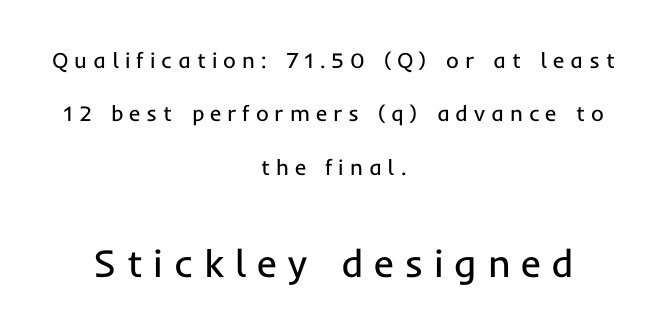
The lines are quadded center. Caption: upper text group reduced, lower text group enlarged. You could not count columns in this text — the font is proportionally spaced. These lines stand farther apart than default settings would place them.
